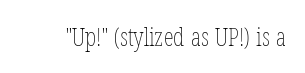
The rendering keeps characters at their native spacing. The font sits on the lighter half of the weight spectrum, regular included. Quick note: underline off. Is there any slant? The stems are plumb.
